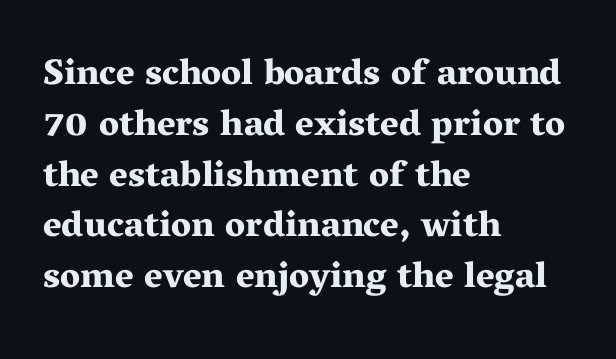
Q: Is the text bold? A: Yes.
Q: Is the text italic (slanted)? A: No, it is upright.
Q: Is the typeface a serif or a sans-serif typeface? A: Serif.
Q: Is the text underlined? A: No.
Q: How is the paragraph aligned? A: Left-aligned.
Q: Is the spacing between letters normal or unusually wide? A: Normal.
Q: Is the spacing between lines tight, normal or loose? A: Normal.
Q: Width (condensed, normal, or wide)? A: Wide.
Q: Stroke contrast? A: Medium.
Q: x-height? A: Medium.
Q: Monospaced? A: No.
